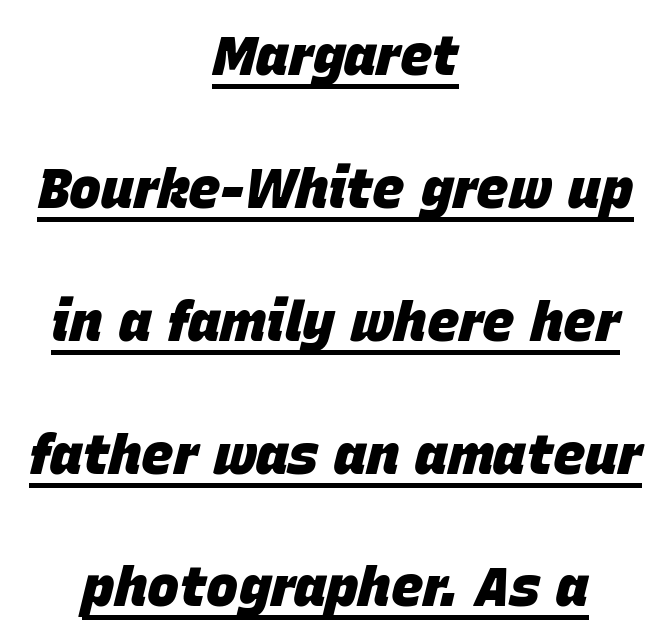
Q: Is the text bold? A: Yes.
Q: Is the text italic (slanted)? A: Yes, it leans right by about 15 degrees.
Q: Is the text underlined? A: Yes.
Q: How is the paragraph aligned? A: Centered.
Q: Is the spacing between letters normal or unusually wide? A: Normal.
Q: Is the spacing between lines tight, normal or loose? A: Loose.
Q: Width (condensed, normal, or wide)? A: Normal.
Q: Stroke contrast? A: Low.
Q: x-height? A: Large.
Q: Monospaced? A: No.
